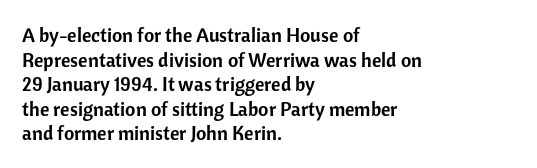
The image shows 20 px text type, upright; set left-aligned, line spacing 1.23x, normal letter spacing, not underlined.
